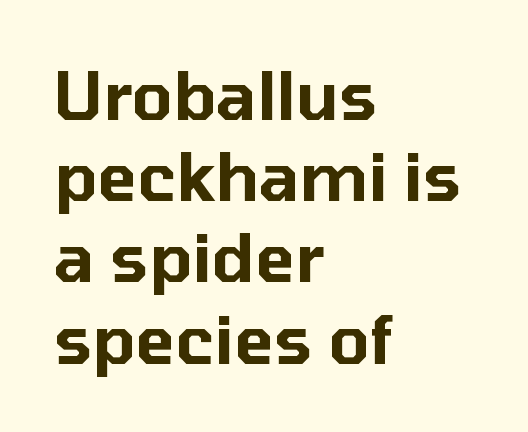
{"serif": "no", "italic": "no", "width": "normal", "stroke_contrast": "low", "x_height": "medium", "monospaced": "no", "underline": "no", "align": "left", "line_spacing_ratio": 1.23, "letter_spacing": "normal", "letter_spacing_em": 0.0, "glyph_px": 66}
